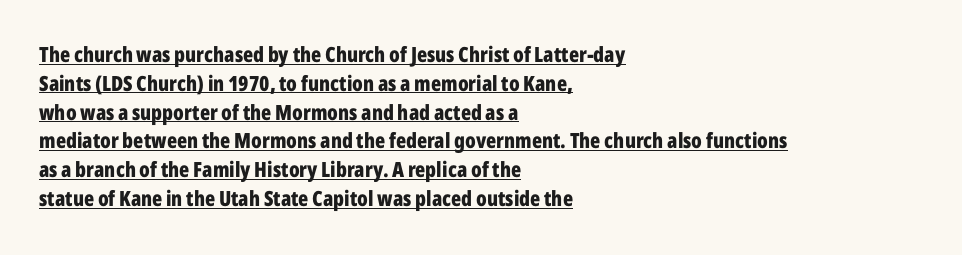
The image shows 21 px bold type, upright; set left-aligned, normal line spacing (1.37x), normal letter spacing, underlined.
